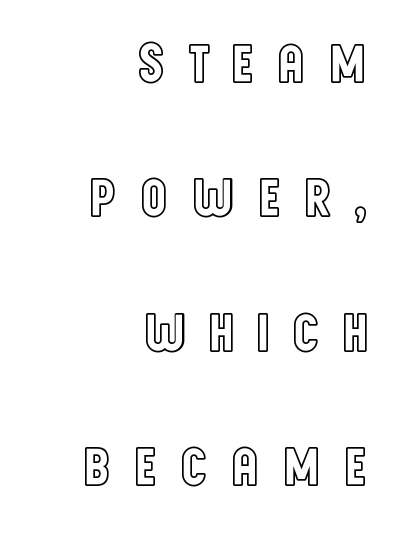
Q: Is the text italic (slanted)? A: No, it is upright.
Q: Is the text underlined? A: No.
Q: How is the paragraph aligned? A: Right-aligned.
Q: Is the spacing between letters normal or unusually wide? A: Unusually wide.
Q: Is the spacing between lines tight, normal or loose? A: Loose.
Q: Width (condensed, normal, or wide)? A: Condensed.
Q: x-height? A: Large.
Q: Monospaced? A: No.
